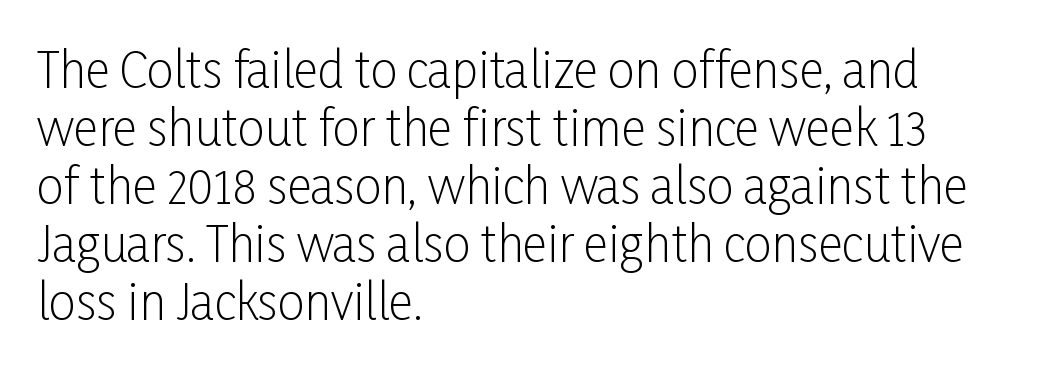
Vertical stems look standard width or narrower in stroke. These lines stack with their left ends in a neat column. This is roman type, the default non-slanted kind. These lines are rendered in a variable-pitch font. Descender tails drop into unmarked territory.
